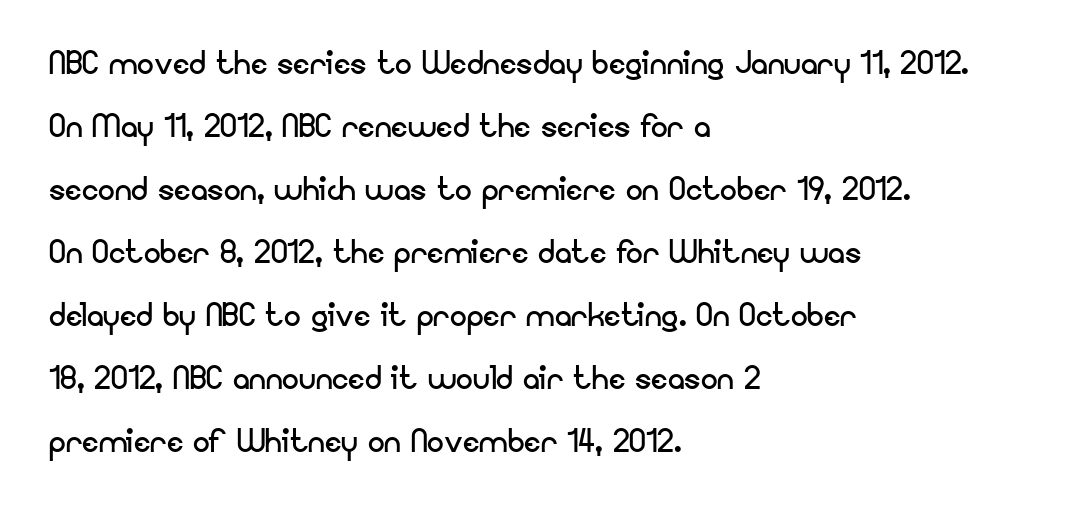
The setting favours the left margin, as ordinary paragraphs usually do. The face used here is proportionally spaced, like ordinary book or web type. Normally led — the rows are evenly, conventionally spaced. The text was rendered using a sans face with plain stroke endings. This sample uses plain, unmodified letter spacing. Honestly, there is no underline to notice here at all.
